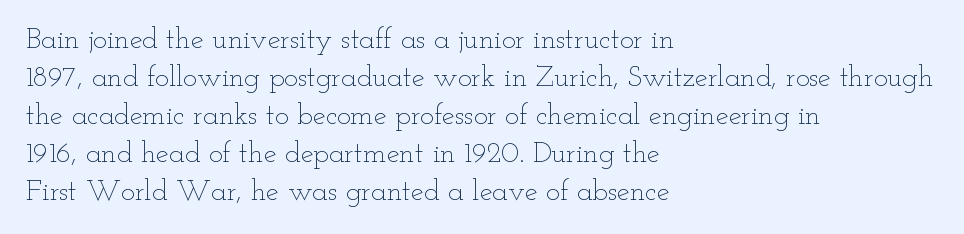
Q: Is the text bold? A: No.
Q: Is the text italic (slanted)? A: No, it is upright.
Q: Is the text underlined? A: No.
Q: How is the paragraph aligned? A: Left-aligned.
Q: Is the spacing between letters normal or unusually wide? A: Normal.
Q: Is the spacing between lines tight, normal or loose? A: Normal.
Q: Width (condensed, normal, or wide)? A: Wide.
Q: Stroke contrast? A: Low.
Q: x-height? A: Small.
Q: Monospaced? A: No.
